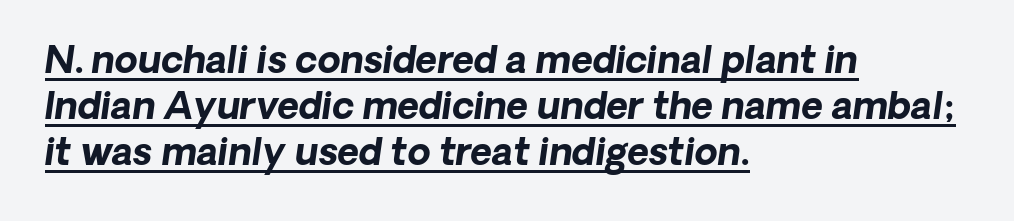
Notice how thick the strokes are: this is what a full bold looks like. In CSS terms this would be text-align: left. Is this a sans? Yes — the strokes have no serifs. Inter-character spacing is left at the font's built-in metrics. Descenders here cross a horizontal rule under the line.
